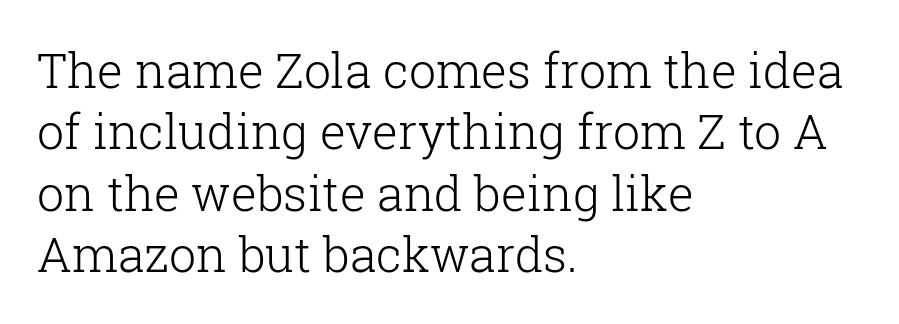
Q: Is the text bold? A: No.
Q: Is the text italic (slanted)? A: No, it is upright.
Q: Is the typeface a serif or a sans-serif typeface? A: Serif.
Q: Is the text underlined? A: No.
Q: How is the paragraph aligned? A: Left-aligned.
Q: Is the spacing between letters normal or unusually wide? A: Normal.
Q: Is the spacing between lines tight, normal or loose? A: Normal.
Q: Width (condensed, normal, or wide)? A: Normal.
Q: Stroke contrast? A: Low.
Q: x-height? A: Medium.
Q: Monospaced? A: No.
